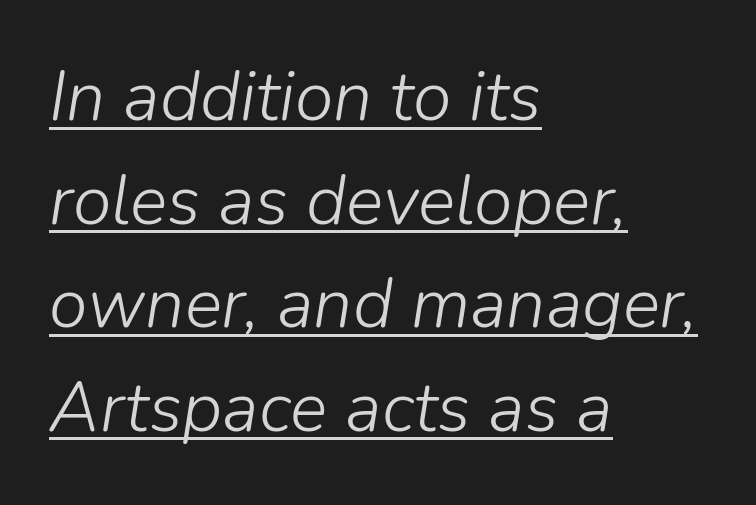
{"italic": "yes", "lean": "right", "slant_degrees": 9, "bold": "no", "weight": "light", "width": "normal", "stroke_contrast": "low", "x_height": "medium", "monospaced": "no", "underline": "yes", "align": "left", "line_spacing": "normal", "line_spacing_ratio": 1.48, "letter_spacing": "normal", "letter_spacing_em": 0.0, "glyph_px": 70}
